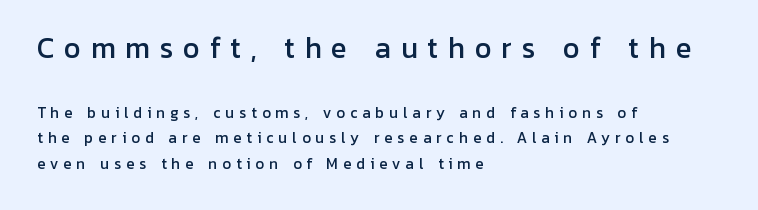
The image shows 27 px text type, upright; set left-aligned, line spacing 1.8x, unusually wide letter spacing (+0.35 em), not underlined; the first (top) block is 1.93x larger.
